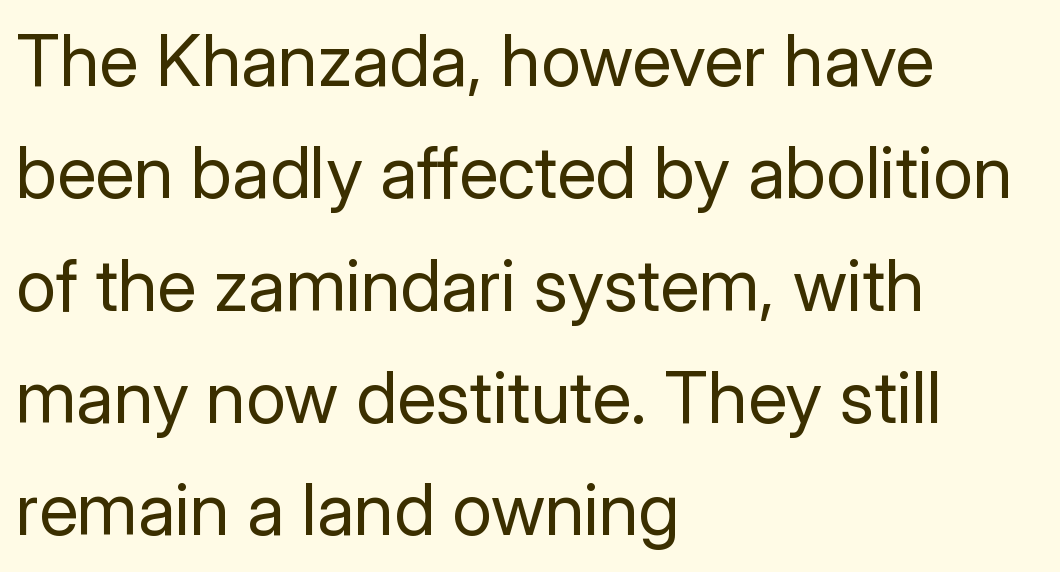
A typesetter would call this proportional, since set widths differ per character. Check the space under the baseline: it is left empty. Glyph-to-glyph distance matches everyday printed text. Reading down the block, your eye returns to a fixed left position each line. Quick note: interline space is typical.
